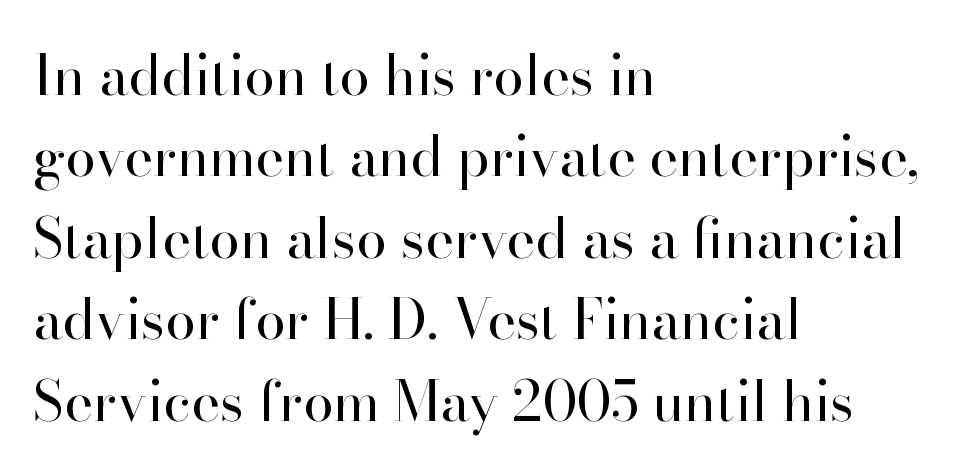
{"serif": "yes", "italic": "no", "bold": "no", "weight": "regular", "width": "normal", "stroke_contrast": "high", "x_height": "small", "monospaced": "no", "underline": "no", "align": "left", "line_spacing": "normal", "line_spacing_ratio": 1.48, "letter_spacing": "normal", "letter_spacing_em": 0.0, "glyph_px": 55}
